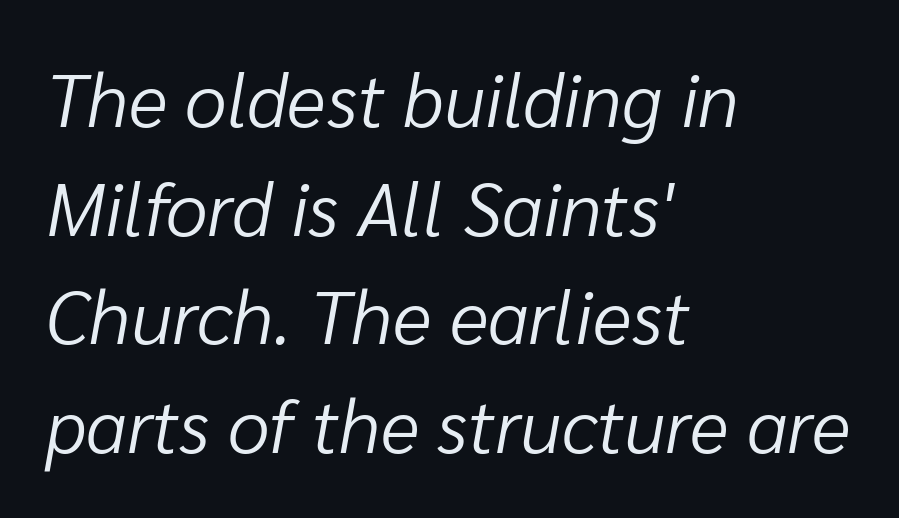
Q: Is the text bold? A: No.
Q: Is the text italic (slanted)? A: Yes, it leans right by about 10 degrees.
Q: Is the text underlined? A: No.
Q: How is the paragraph aligned? A: Left-aligned.
Q: Is the spacing between letters normal or unusually wide? A: Normal.
Q: Is the spacing between lines tight, normal or loose? A: Normal.
Q: Width (condensed, normal, or wide)? A: Normal.
Q: Stroke contrast? A: Low.
Q: x-height? A: Medium.
Q: Monospaced? A: No.
